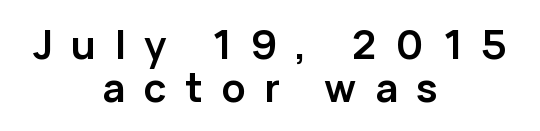
The image shows 40 px semibold sans-serif type, upright; set centered, tight line spacing (1.08x), unusually wide letter spacing (+0.46 em), not underlined; low stroke contrast and a medium x-height.
